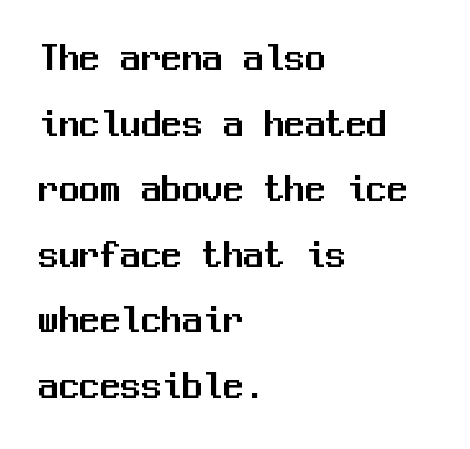
The image shows 41 px sans-serif type, upright, monospaced; set left-aligned, normal line spacing (1.6x), normal letter spacing, not underlined; medium stroke contrast and a medium x-height.
